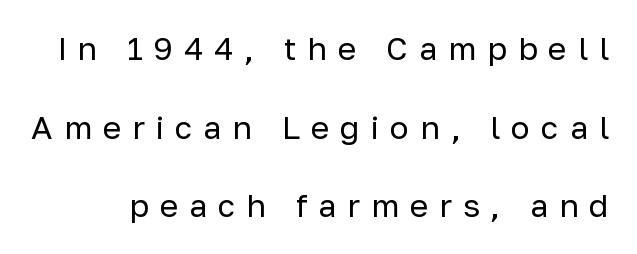
Vertical stems look standard width or narrower in stroke. Line spacing here is loose. The area under the type is left untouched. Think of a printed novel: that variable character pitch is what you see here. Typographically, this falls in the sans-serif category.
